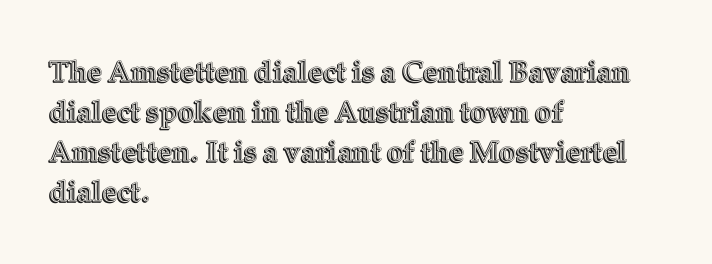
{"italic": "no", "width": "normal", "x_height": "medium", "monospaced": "no", "underline": "no", "align": "left", "line_spacing": "normal", "line_spacing_ratio": 1.38, "letter_spacing": "normal", "letter_spacing_em": 0.0, "glyph_px": 29}
